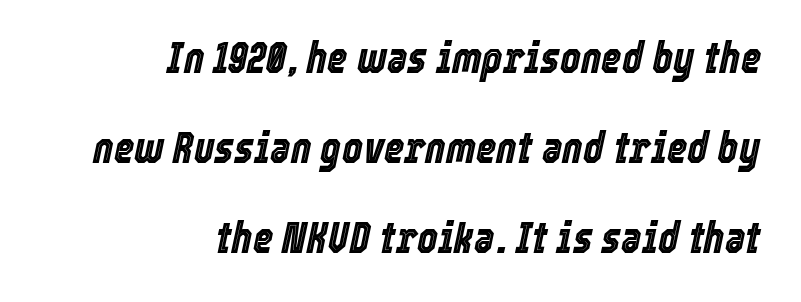
The string is rendered with underlining switched off. A great deal of white space separates one row of letters from the next. The text carries the slant typical of an italic or oblique font. These lines are set flush right with a ragged left edge. Does extra space separate the letters? No, they use regular spacing.
